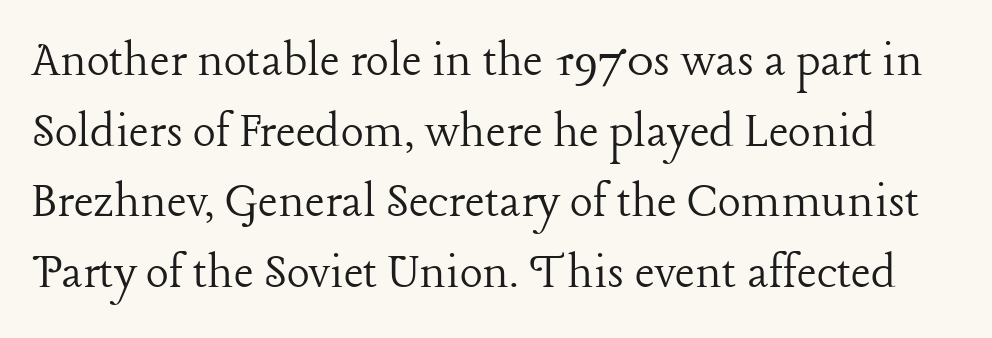
Q: Is the text bold? A: No.
Q: Is the text italic (slanted)? A: No, it is upright.
Q: Is the typeface a serif or a sans-serif typeface? A: Serif.
Q: Is the text underlined? A: No.
Q: Is the spacing between letters normal or unusually wide? A: Normal.
Q: Is the spacing between lines tight, normal or loose? A: Normal.
Q: Width (condensed, normal, or wide)? A: Normal.
Q: Stroke contrast? A: Low.
Q: x-height? A: Medium.
Q: Monospaced? A: No.
